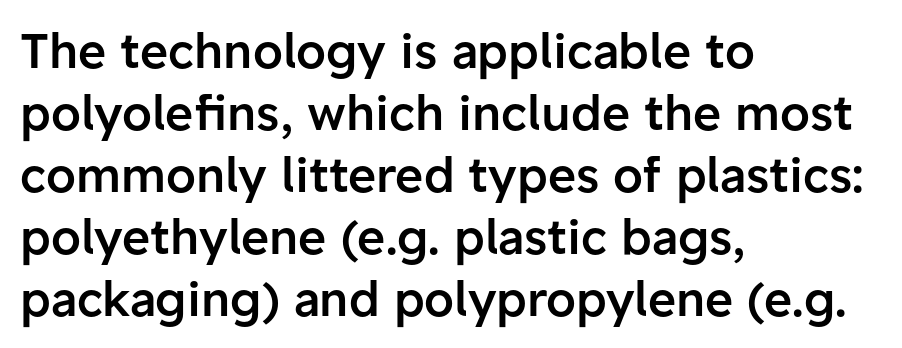
Are there feet on the stems? There aren't — it's a sans. Designer's note — italics off, roman on. Students, note that the glyphs here touch the page at normal intervals. You could not count columns in this text — the font is proportionally spaced. Line spacing here is normal.
